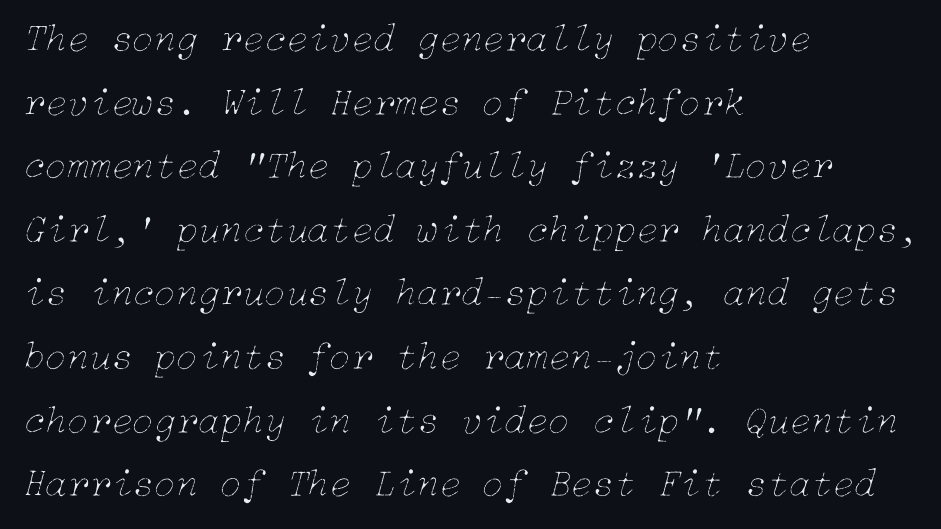
Q: Is the text bold? A: No.
Q: Is the text italic (slanted)? A: Yes, it leans right by about 15 degrees.
Q: Is the text underlined? A: No.
Q: How is the paragraph aligned? A: Left-aligned.
Q: Is the spacing between letters normal or unusually wide? A: Normal.
Q: Is the spacing between lines tight, normal or loose? A: Normal.
Q: Width (condensed, normal, or wide)? A: Normal.
Q: Stroke contrast? A: Low.
Q: x-height? A: Medium.
